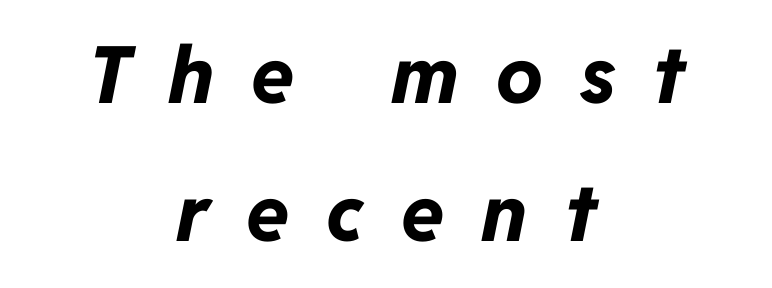
{"italic": "yes", "lean": "right", "slant_degrees": 11, "bold": "yes", "weight": "bold", "width": "normal", "stroke_contrast": "low", "x_height": "medium", "monospaced": "no", "underline": "no", "align": "center", "line_spacing_ratio": 1.75, "letter_spacing": "wide", "letter_spacing_em": 0.47, "glyph_px": 79}
